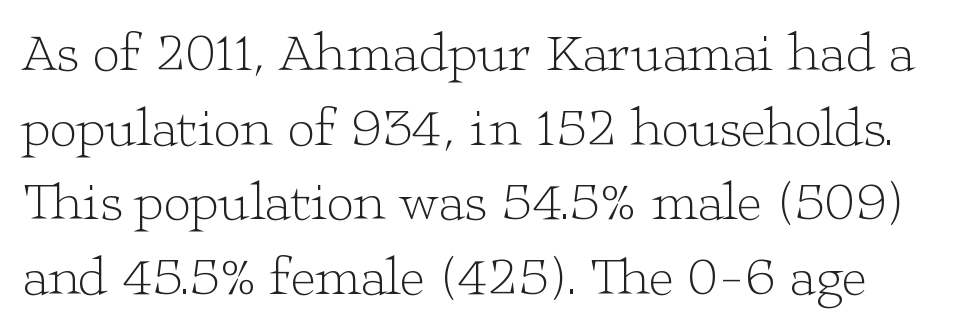
The image shows 54 px light, wide serif type, upright; set normal line spacing (1.38x), normal letter spacing, not underlined; low stroke contrast and a medium x-height.
